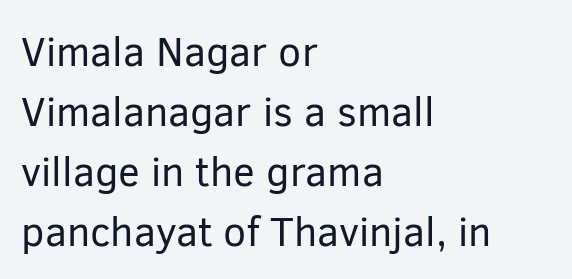
In terms of leading, this rendering sits right in the middle. Every stem runs plumb, perpendicular to the baseline. Underline: absent. The typeface has the unassuming heft of standard copy or less.
